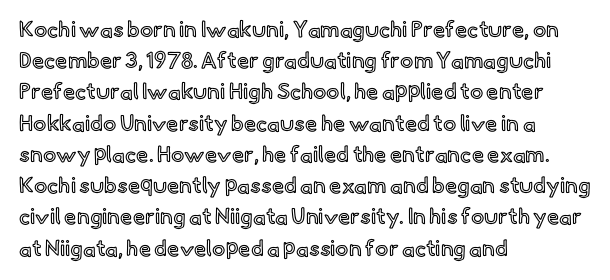
{"italic": "no", "underline": "no", "align": "left", "line_spacing": "normal", "line_spacing_ratio": 1.42, "letter_spacing": "normal", "letter_spacing_em": 0.0, "glyph_px": 22}
